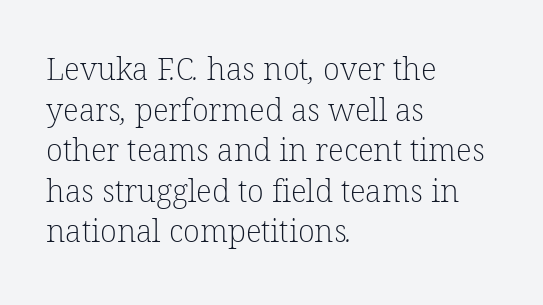
Looks like regular typesetting: each glyph gets only the width it needs. Nothing heavy about these letters — not bold at all. Compared with typical body copy, the letter spacing here is the same. What's the leading like? Ordinary, nothing unusual. Check under the words: just untouched page. Line starts are locked; line ends wander.
